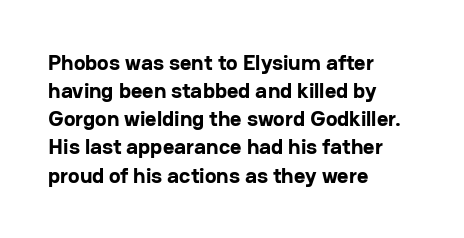
{"italic": "no", "bold": "yes", "underline": "no", "align": "left", "line_spacing": "normal", "line_spacing_ratio": 1.28, "letter_spacing": "normal", "letter_spacing_em": 0.0, "glyph_px": 22}
